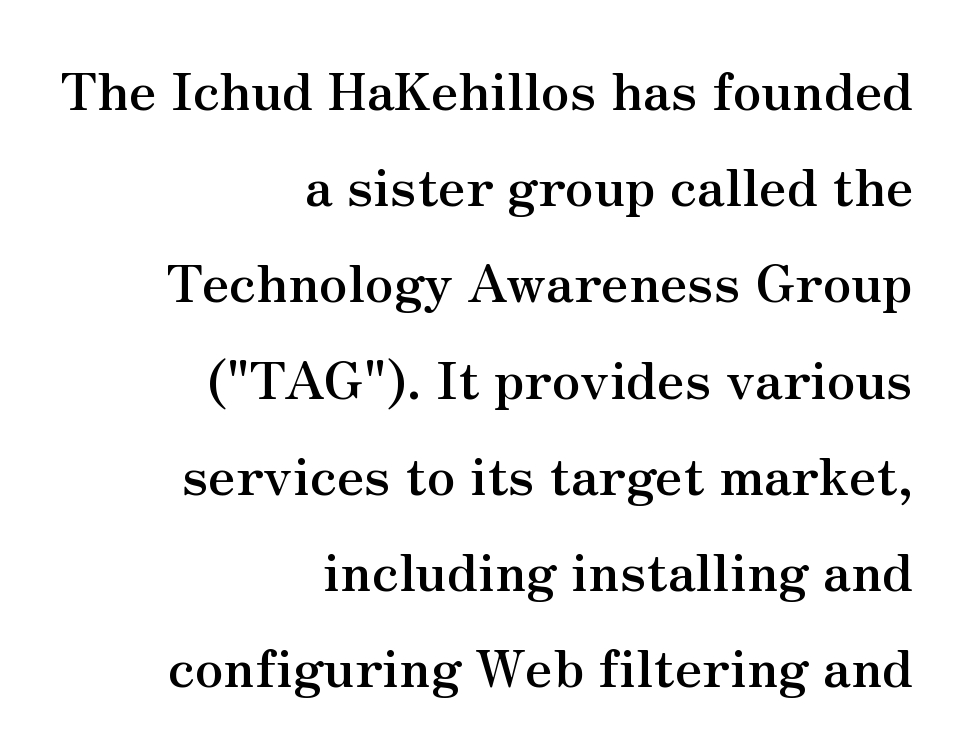
{"serif": "yes", "italic": "no", "bold": "yes", "weight": "semibold", "width": "normal", "stroke_contrast": "medium", "x_height": "small", "monospaced": "no", "underline": "no", "align": "right", "line_spacing_ratio": 1.85, "letter_spacing": "normal", "letter_spacing_em": 0.0, "glyph_px": 52}
